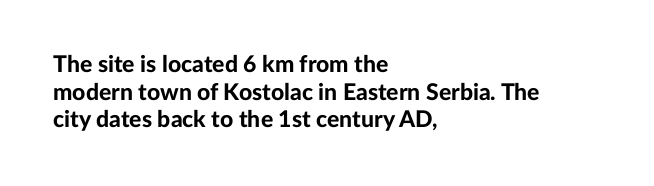
Q: Is the text bold? A: Yes.
Q: Is the text italic (slanted)? A: No, it is upright.
Q: Is the text underlined? A: No.
Q: How is the paragraph aligned? A: Left-aligned.
Q: Is the spacing between letters normal or unusually wide? A: Normal.
